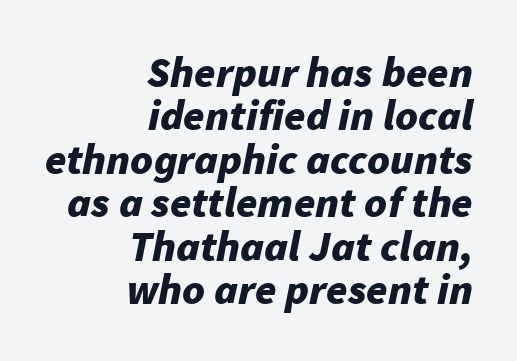
The block of text is dense from top to bottom, with scant space between rows. The lettering tilts uniformly, giving the passage an italic look. Each word holds together tightly as a unit, with standard inter-letter gaps. The face used here is proportionally spaced, like ordinary book or web type. Descenders are the only things crossing below the line.
